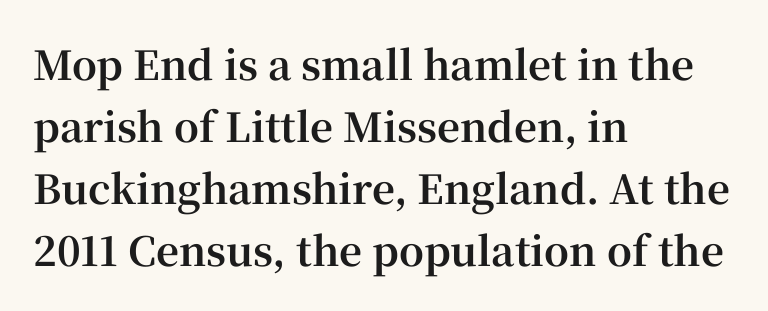
The image shows 40 px bold serif type, upright; set left-aligned, normal line spacing (1.55x), normal letter spacing, not underlined; high stroke contrast and a medium x-height.
